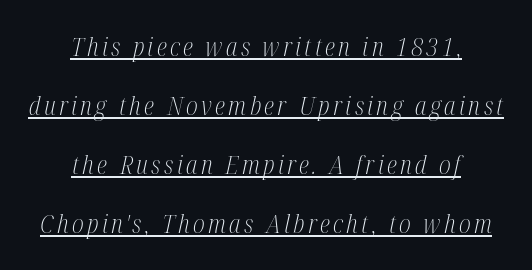
{"italic": "yes", "lean": "right", "slant_degrees": 12, "bold": "no", "underline": "yes", "align": "center", "line_spacing": "loose", "line_spacing_ratio": 2.27, "glyph_px": 26}
